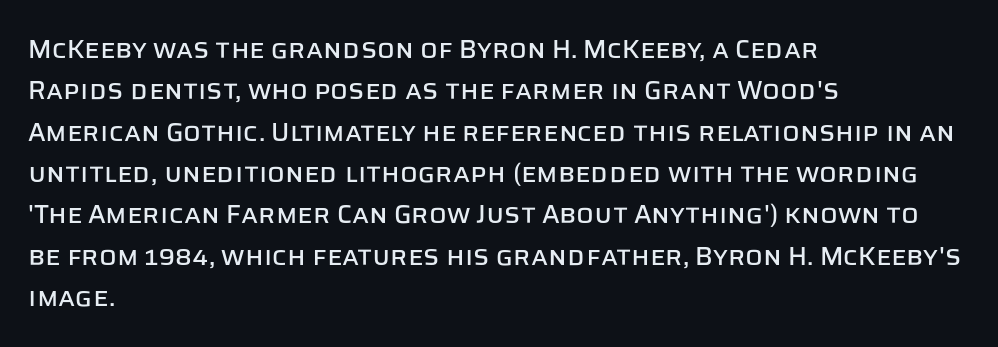
Q: Is the text italic (slanted)? A: No, it is upright.
Q: Is the text underlined? A: No.
Q: How is the paragraph aligned? A: Left-aligned.
Q: Is the spacing between letters normal or unusually wide? A: Normal.
Q: Is the spacing between lines tight, normal or loose? A: Normal.
